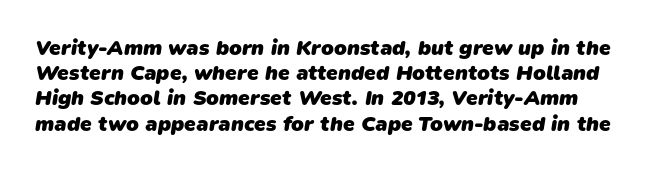
{"bold": "yes", "underline": "no", "line_spacing_ratio": 1.2, "letter_spacing": "normal", "letter_spacing_em": 0.0, "glyph_px": 21}
